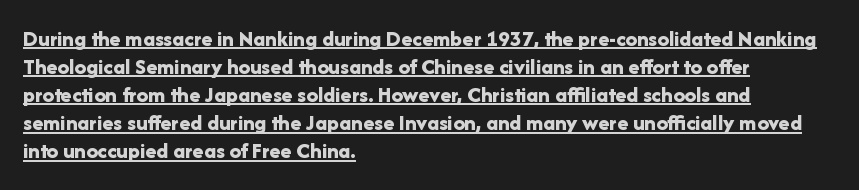
The image shows 23 px bold type, upright; set left-aligned, line spacing 1.22x, normal letter spacing, underlined.
